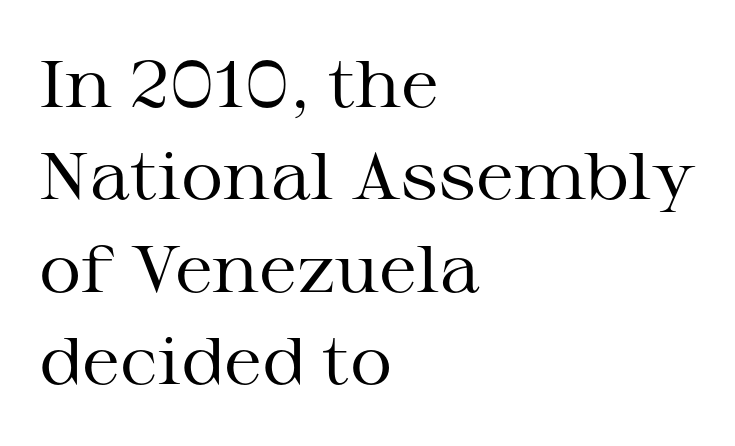
The image shows 66 px regular-weight, wide serif type, upright; set left-aligned, normal line spacing (1.4x), normal letter spacing, not underlined; medium stroke contrast and a medium x-height.
